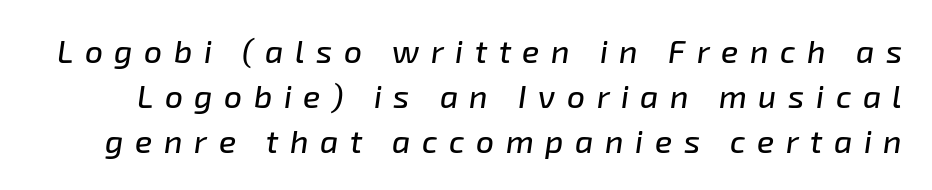
Plain, unruled lines of type. This sample has the flowing, uneven cadence of proportional lettering. The glyphs look as if they've been sheared to an angle. Quick note: interline space is typical. Each word looks stretched out because of the extra space between its letters.
